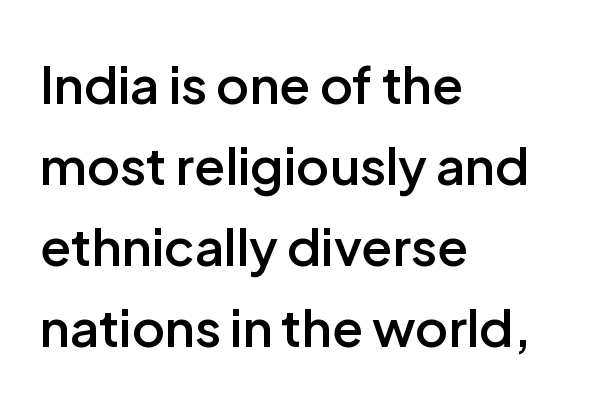
Q: Is the text bold? A: Semi-bold.
Q: Is the text italic (slanted)? A: No, it is upright.
Q: Is the typeface a serif or a sans-serif typeface? A: Sans-serif.
Q: Is the text underlined? A: No.
Q: How is the paragraph aligned? A: Left-aligned.
Q: Is the spacing between letters normal or unusually wide? A: Normal.
Q: Is the spacing between lines tight, normal or loose? A: Normal.
Q: Width (condensed, normal, or wide)? A: Normal.
Q: Stroke contrast? A: Low.
Q: x-height? A: Medium.
Q: Monospaced? A: No.
